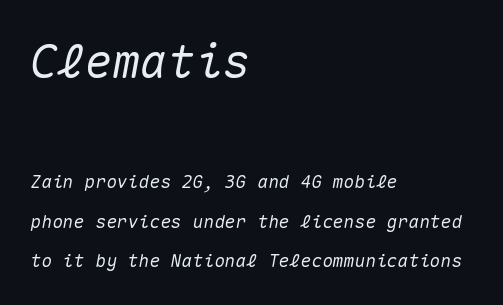
The image shows 46 px text type, italic (leaning right), monospaced; set left-aligned, loose line spacing (2.2x), normal letter spacing, not underlined; the first (top) block is 2.56x larger; medium stroke contrast and a medium x-height.
